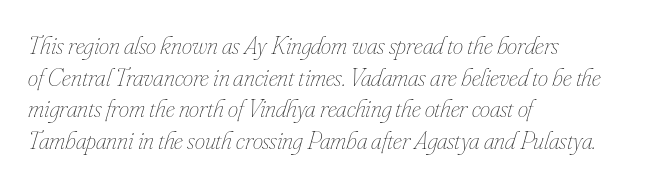
The image shows 26 px text type, italic (leaning right); set left-aligned, line spacing 1.22x, normal letter spacing, not underlined.
